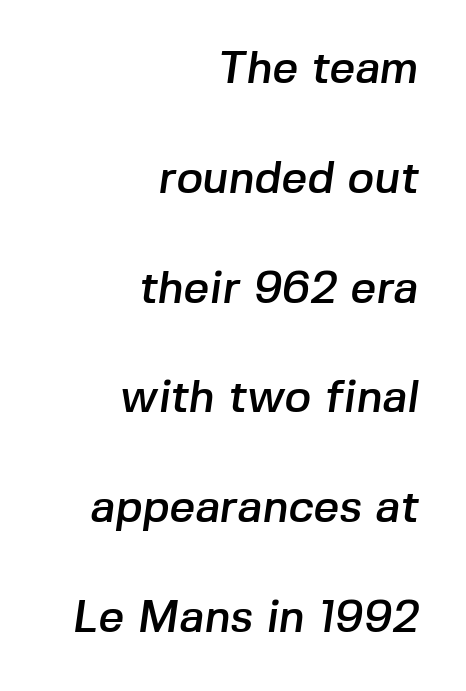
{"serif": "no", "width": "normal", "stroke_contrast": "low", "x_height": "medium", "monospaced": "no", "underline": "no", "align": "right", "line_spacing": "loose", "line_spacing_ratio": 2.44, "letter_spacing": "normal", "letter_spacing_em": 0.0, "glyph_px": 45}
